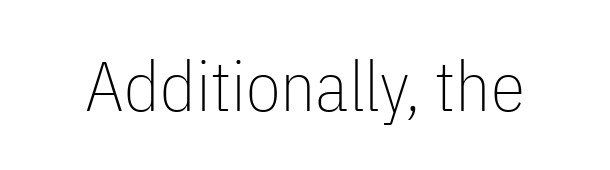
Clear beneath every line of the passage. Character widths vary here, with narrow letters taking less room than wide ones. The strokes are not fattened; the text isn't bold. The typography opts for an upright posture over an oblique one. Look at the bottom of the vertical strokes: they stop flat, with no serifs.
